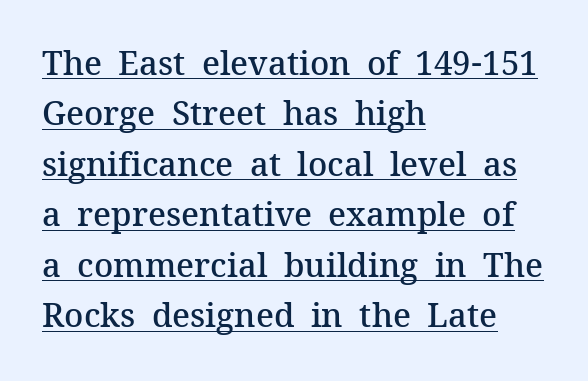
Q: Is the text bold? A: Semi-bold.
Q: Is the text italic (slanted)? A: No, it is upright.
Q: Is the typeface a serif or a sans-serif typeface? A: Serif.
Q: Is the text underlined? A: Yes.
Q: How is the paragraph aligned? A: Left-aligned.
Q: Is the spacing between letters normal or unusually wide? A: Normal.
Q: Is the spacing between lines tight, normal or loose? A: Normal.
Q: Width (condensed, normal, or wide)? A: Normal.
Q: Stroke contrast? A: Medium.
Q: x-height? A: Medium.
Q: Monospaced? A: No.
